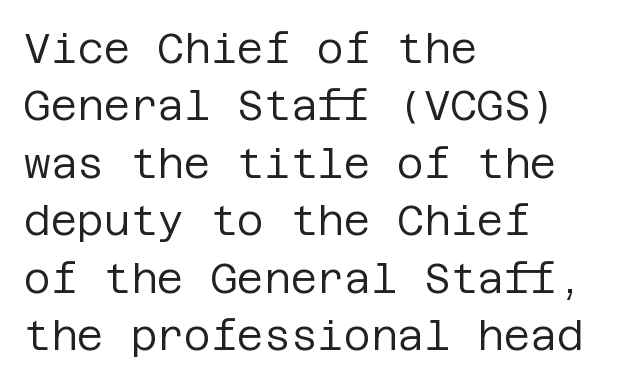
{"serif": "no", "italic": "no", "bold": "no", "weight": "regular", "width": "normal", "stroke_contrast": "low", "x_height": "large", "underline": "no", "align": "left", "line_spacing": "normal", "line_spacing_ratio": 1.4, "letter_spacing": "normal", "letter_spacing_em": 0.0, "glyph_px": 41}
